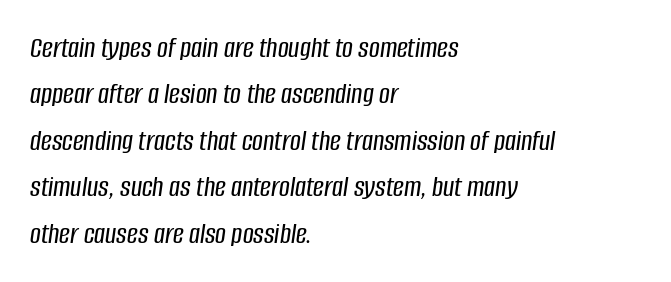
{"italic": "yes", "lean": "right", "slant_degrees": 8, "width": "condensed", "stroke_contrast": "low", "x_height": "large", "monospaced": "no", "underline": "no", "align": "left", "line_spacing": "normal", "line_spacing_ratio": 1.55, "letter_spacing": "normal", "letter_spacing_em": 0.0, "glyph_px": 30}
